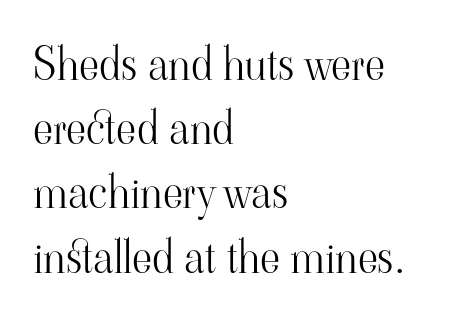
{"serif": "yes", "italic": "no", "bold": "no", "weight": "light", "width": "normal", "stroke_contrast": "high", "x_height": "small", "monospaced": "no", "underline": "no", "align": "left", "line_spacing": "normal", "line_spacing_ratio": 1.46, "letter_spacing": "normal", "letter_spacing_em": 0.0, "glyph_px": 44}
